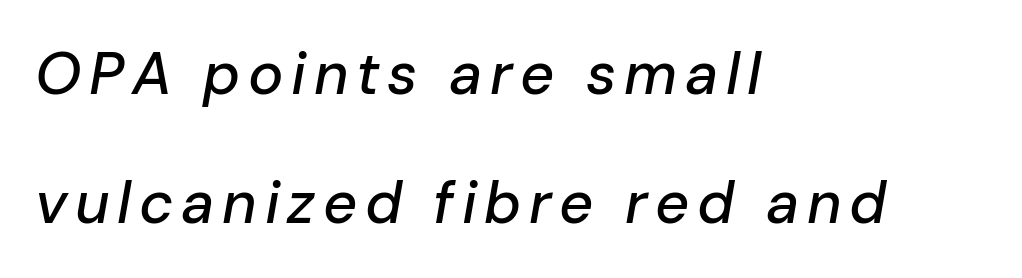
Slant detected: the letters are inclined. Vertically, the passage feels expansive, rows floating well apart. Proportional: the letters do not fall into vertical columns. The string is rendered with underlining switched off. The ragged edge is on the right, which tells us the setting is flush left.
